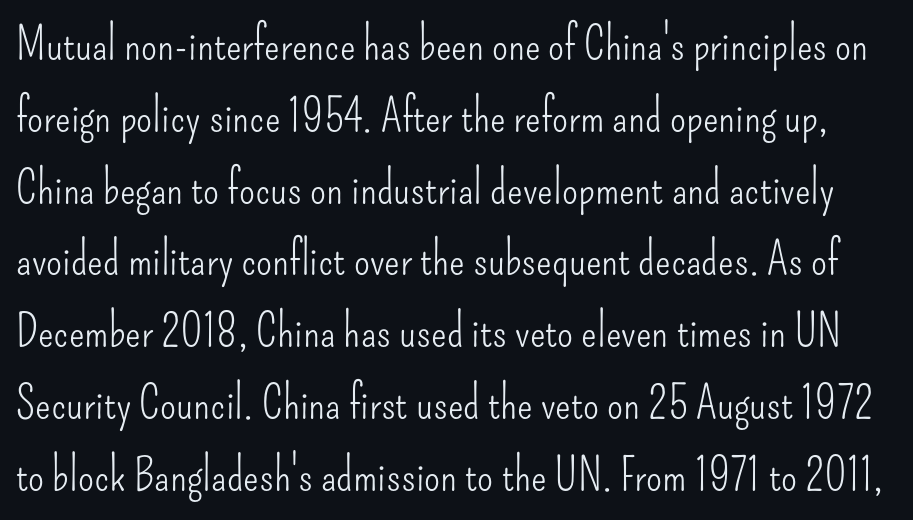
The image shows 46 px light, condensed sans-serif type, upright; set normal line spacing (1.56x), normal letter spacing, not underlined; low stroke contrast and a small x-height.
